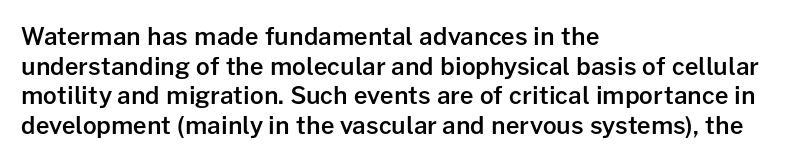
A bare baseline throughout the passage. Compared with a centered layout, this one pins lines to the left instead. This is moderately heavy type, rendered in semibold. The letters sit at their default tracking, neither squeezed nor spread. This sample uses an upright cut, with every glyph sitting square on the baseline.
